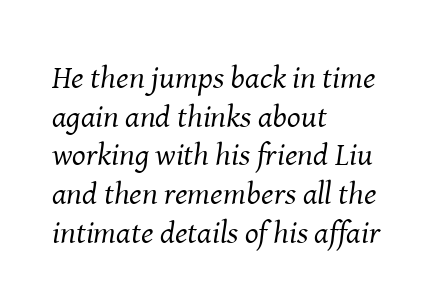
Q: Is the text bold? A: No.
Q: Is the text italic (slanted)? A: Yes, it leans right by about 8 degrees.
Q: Is the typeface a serif or a sans-serif typeface? A: Serif.
Q: Is the text underlined? A: No.
Q: How is the paragraph aligned? A: Left-aligned.
Q: Is the spacing between letters normal or unusually wide? A: Normal.
Q: Width (condensed, normal, or wide)? A: Normal.
Q: Stroke contrast? A: Medium.
Q: x-height? A: Medium.
Q: Monospaced? A: No.
